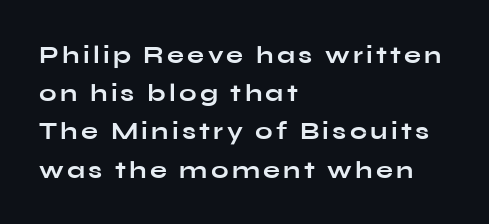
{"italic": "no", "bold": "yes", "underline": "no", "align": "left", "line_spacing": "normal", "line_spacing_ratio": 1.53, "glyph_px": 25}
